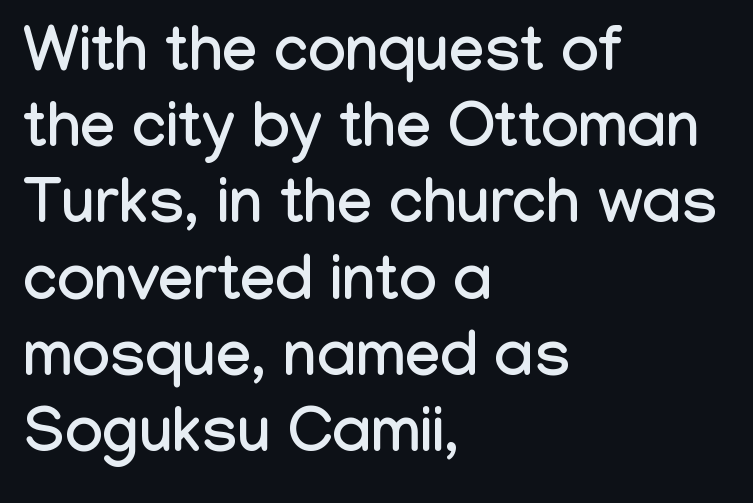
Q: Is the text italic (slanted)? A: No, it is upright.
Q: Is the typeface a serif or a sans-serif typeface? A: Sans-serif.
Q: Is the text underlined? A: No.
Q: How is the paragraph aligned? A: Left-aligned.
Q: Is the spacing between letters normal or unusually wide? A: Normal.
Q: Width (condensed, normal, or wide)? A: Condensed.
Q: Stroke contrast? A: Low.
Q: x-height? A: Medium.
Q: Monospaced? A: No.
